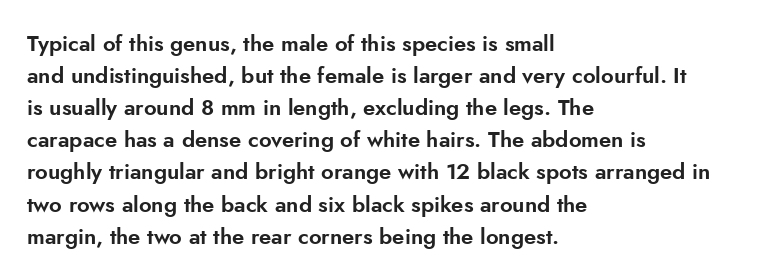
Q: Is the text italic (slanted)? A: No, it is upright.
Q: Is the text underlined? A: No.
Q: How is the paragraph aligned? A: Left-aligned.
Q: Is the spacing between letters normal or unusually wide? A: Normal.
Q: Is the spacing between lines tight, normal or loose? A: Normal.
